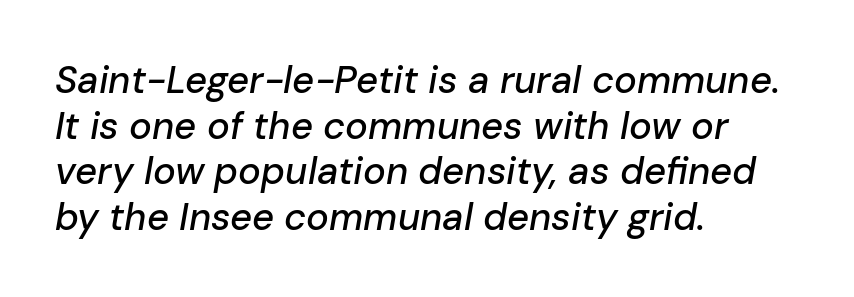
{"italic": "yes", "lean": "right", "slant_degrees": 10, "width": "normal", "stroke_contrast": "low", "x_height": "medium", "monospaced": "no", "underline": "no", "align": "left", "line_spacing_ratio": 1.2, "letter_spacing": "normal", "letter_spacing_em": 0.0, "glyph_px": 38}
